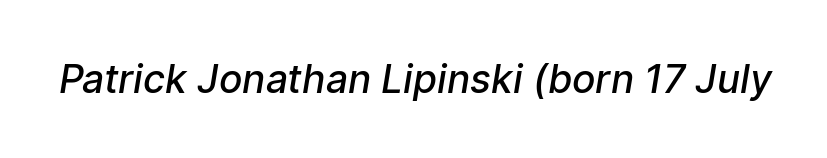
Q: Is the text bold? A: Semi-bold.
Q: Is the typeface a serif or a sans-serif typeface? A: Sans-serif.
Q: Is the text underlined? A: No.
Q: Is the spacing between letters normal or unusually wide? A: Normal.
Q: Width (condensed, normal, or wide)? A: Normal.
Q: Stroke contrast? A: Low.
Q: x-height? A: Medium.
Q: Monospaced? A: No.
